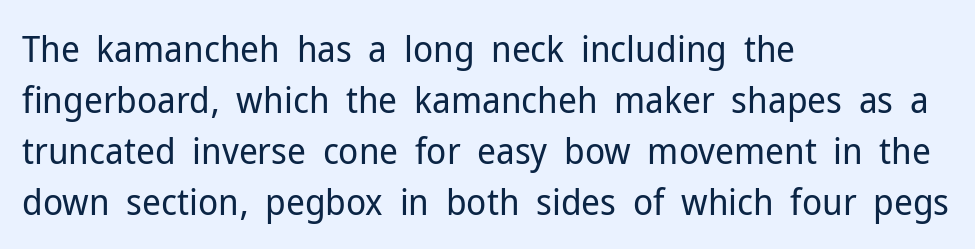
{"serif": "no", "italic": "no", "bold": "no", "weight": "regular", "width": "normal", "stroke_contrast": "low", "x_height": "medium", "monospaced": "no", "underline": "no", "align": "left", "line_spacing": "normal", "line_spacing_ratio": 1.38, "letter_spacing": "normal", "letter_spacing_em": 0.0, "glyph_px": 37}
